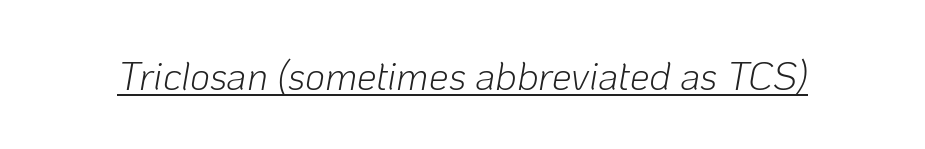
You can see a thin bar hugging the bottom of the glyphs. Bold? No — there's no thickening of the strokes. These lines are rendered in a variable-pitch font. Honestly, the letter spacing is just normal — you wouldn't notice it. Yep, that's italic — everything's leaning.
